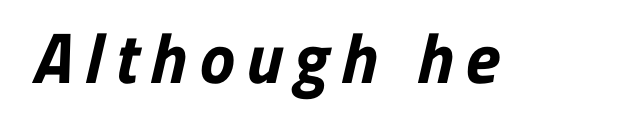
Q: Is the text bold? A: Yes.
Q: Is the typeface a serif or a sans-serif typeface? A: Sans-serif.
Q: Is the text underlined? A: No.
Q: Width (condensed, normal, or wide)? A: Normal.
Q: Stroke contrast? A: Low.
Q: x-height? A: Medium.
Q: Monospaced? A: No.
